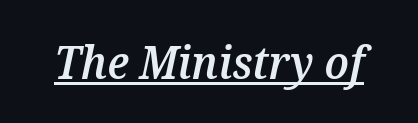
{"italic": "yes", "lean": "right", "slant_degrees": 12, "bold": "semi", "weight": "semibold", "width": "normal", "stroke_contrast": "medium", "x_height": "medium", "monospaced": "no", "underline": "yes", "letter_spacing": "normal", "letter_spacing_em": 0.0, "glyph_px": 45}
